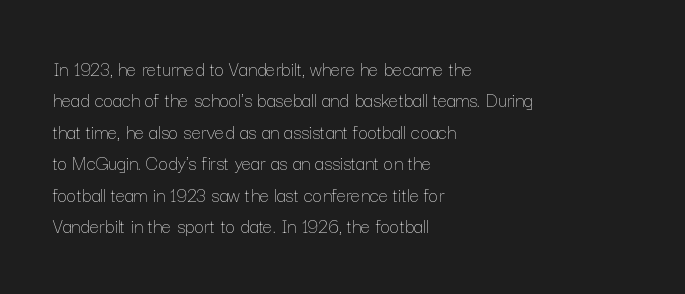
Q: Is the text bold? A: No.
Q: Is the text italic (slanted)? A: No, it is upright.
Q: Is the text underlined? A: No.
Q: How is the paragraph aligned? A: Left-aligned.
Q: Is the spacing between letters normal or unusually wide? A: Normal.
Q: Is the spacing between lines tight, normal or loose? A: Normal.
